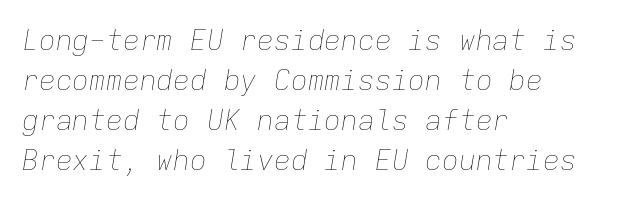
The image shows 28 px thin type, italic (leaning right), monospaced; set left-aligned, normal line spacing (1.43x), normal letter spacing, not underlined; low stroke contrast and a medium x-height.
